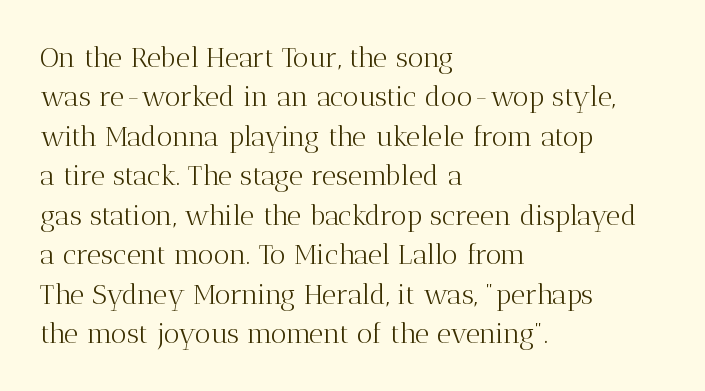
{"serif": "yes", "italic": "no", "bold": "no", "weight": "light", "width": "normal", "stroke_contrast": "medium", "x_height": "medium", "monospaced": "no", "underline": "no", "align": "left", "line_spacing": "normal", "line_spacing_ratio": 1.41, "letter_spacing": "normal", "letter_spacing_em": 0.0, "glyph_px": 28}
